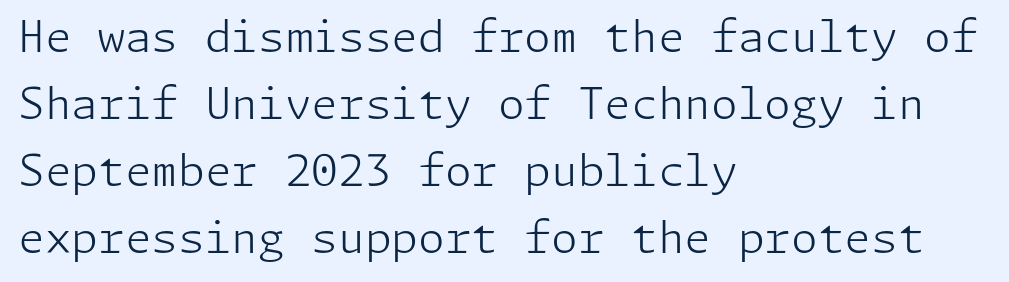
Q: Is the text bold? A: No.
Q: Is the text italic (slanted)? A: No, it is upright.
Q: Is the typeface a serif or a sans-serif typeface? A: Sans-serif.
Q: Is the text underlined? A: No.
Q: How is the paragraph aligned? A: Left-aligned.
Q: Is the spacing between letters normal or unusually wide? A: Normal.
Q: Is the spacing between lines tight, normal or loose? A: Normal.
Q: Width (condensed, normal, or wide)? A: Normal.
Q: Stroke contrast? A: Low.
Q: x-height? A: Medium.
